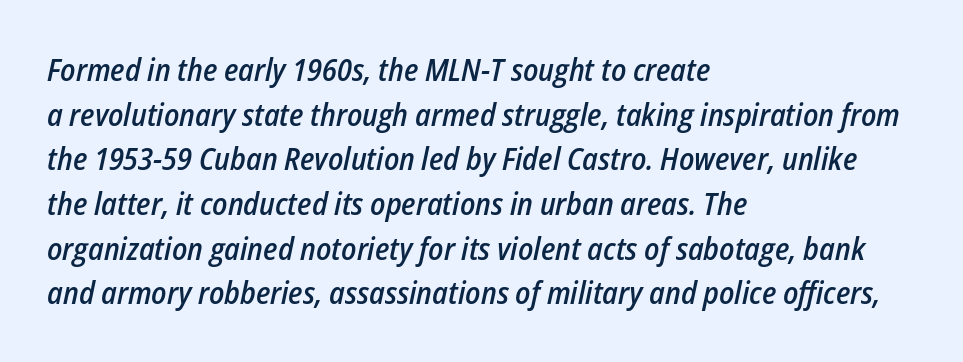
Q: Is the text bold? A: Semi-bold.
Q: Is the text italic (slanted)? A: Yes, it leans right by about 12 degrees.
Q: Is the text underlined? A: No.
Q: How is the paragraph aligned? A: Left-aligned.
Q: Is the spacing between letters normal or unusually wide? A: Normal.
Q: Is the spacing between lines tight, normal or loose? A: Normal.
Q: Width (condensed, normal, or wide)? A: Condensed.
Q: Stroke contrast? A: Low.
Q: x-height? A: Medium.
Q: Monospaced? A: No.
